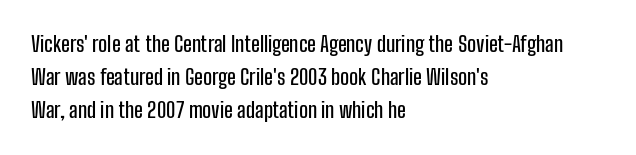
The image shows 21 px text type, upright; set left-aligned, normal line spacing (1.58x), normal letter spacing, not underlined.
